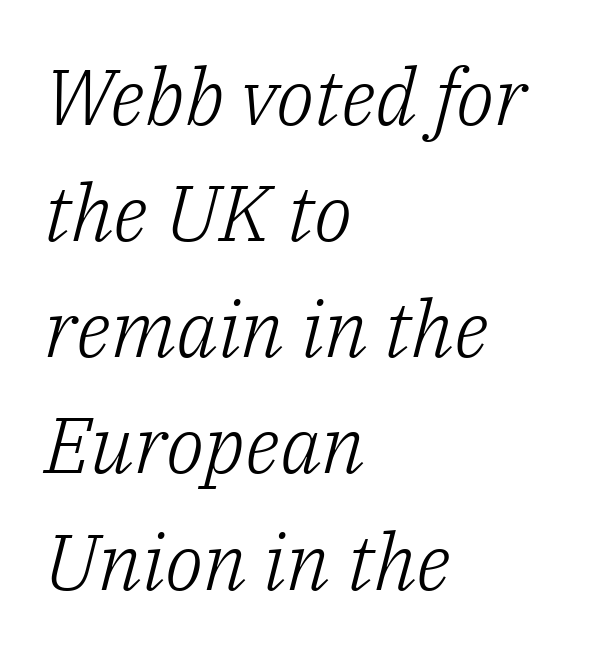
The image shows 79 px light serif type, italic (leaning right); set left-aligned, normal line spacing (1.47x), normal letter spacing, not underlined; low stroke contrast and a medium x-height.
